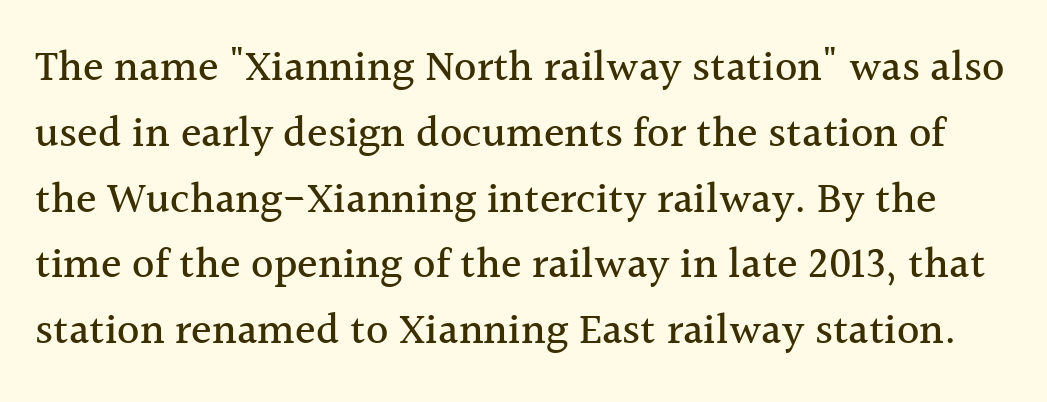
Q: Is the text italic (slanted)? A: No, it is upright.
Q: Is the typeface a serif or a sans-serif typeface? A: Serif.
Q: Is the text underlined? A: No.
Q: Is the spacing between letters normal or unusually wide? A: Normal.
Q: Is the spacing between lines tight, normal or loose? A: Normal.
Q: Width (condensed, normal, or wide)? A: Normal.
Q: x-height? A: Medium.
Q: Monospaced? A: No.
